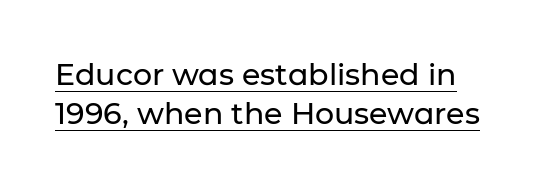
The image shows 30 px sans-serif type, upright; set normal line spacing (1.3x), normal letter spacing, underlined; low stroke contrast and a medium x-height.
